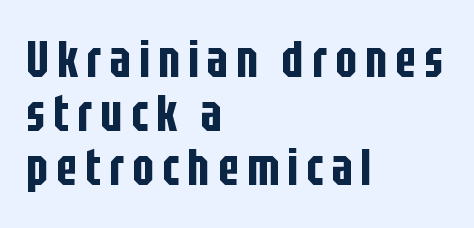
{"serif": "no", "italic": "no", "width": "condensed", "stroke_contrast": "low", "x_height": "large", "monospaced": "no", "underline": "no", "align": "left", "line_spacing": "tight", "line_spacing_ratio": 1.06, "glyph_px": 51}
